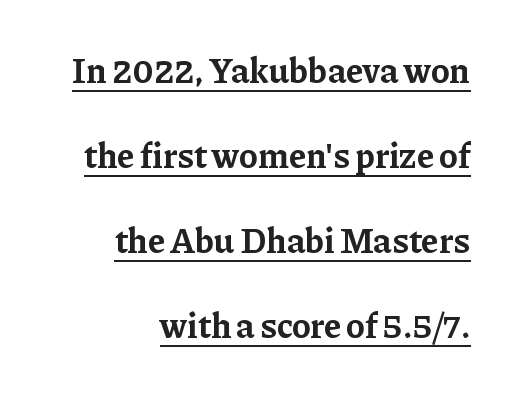
Q: Is the text bold? A: Yes.
Q: Is the text italic (slanted)? A: No, it is upright.
Q: Is the typeface a serif or a sans-serif typeface? A: Serif.
Q: Is the text underlined? A: Yes.
Q: How is the paragraph aligned? A: Right-aligned.
Q: Is the spacing between letters normal or unusually wide? A: Normal.
Q: Is the spacing between lines tight, normal or loose? A: Loose.
Q: Width (condensed, normal, or wide)? A: Normal.
Q: Stroke contrast? A: Low.
Q: x-height? A: Medium.
Q: Monospaced? A: No.
